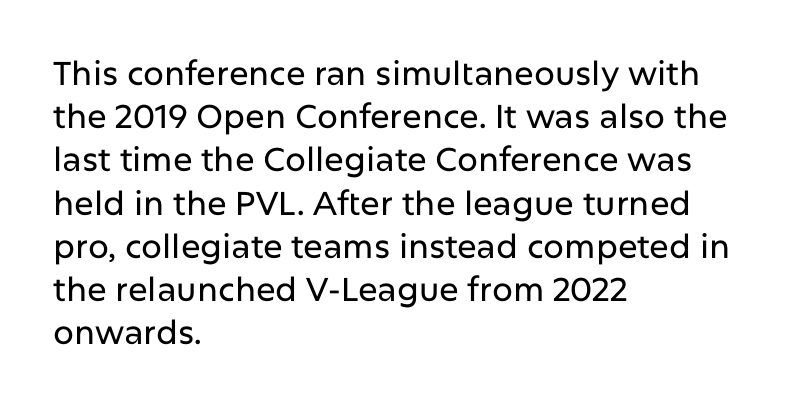
Q: Is the text italic (slanted)? A: No, it is upright.
Q: Is the typeface a serif or a sans-serif typeface? A: Sans-serif.
Q: Is the text underlined? A: No.
Q: How is the paragraph aligned? A: Left-aligned.
Q: Is the spacing between letters normal or unusually wide? A: Normal.
Q: Is the spacing between lines tight, normal or loose? A: Normal.
Q: Width (condensed, normal, or wide)? A: Normal.
Q: Stroke contrast? A: Low.
Q: x-height? A: Medium.
Q: Monospaced? A: No.
